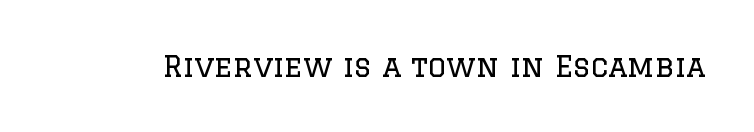
Proportional: the letters do not fall into vertical columns. No extra tracking has been applied to these lines. Notice how the stems are strictly vertical — no italics here. The type family on display is of the serif kind.
